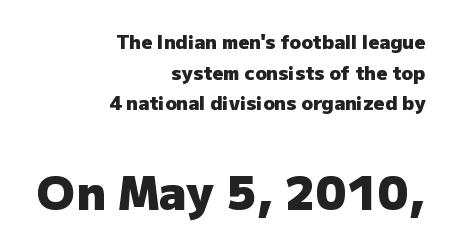
{"serif": "no", "italic": "no", "bold": "yes", "weight": "heavy", "width": "normal", "stroke_contrast": "low", "x_height": "medium", "monospaced": "no", "underline": "no", "align": "right", "line_spacing": "normal", "line_spacing_ratio": 1.61, "letter_spacing": "normal", "letter_spacing_em": 0.0, "larger_block": "second", "size_ratio": 2.47, "glyph_px": 47}
